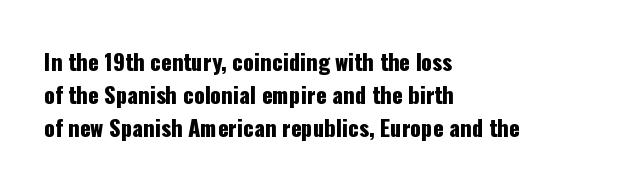
{"italic": "no", "underline": "no", "align": "left", "line_spacing": "normal", "line_spacing_ratio": 1.5, "letter_spacing": "normal", "letter_spacing_em": 0.0, "glyph_px": 22}
